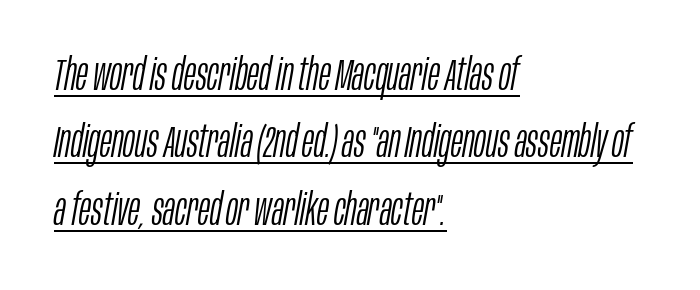
Vertically, the passage feels balanced, rows spaced as you'd expect. The letters look calm and open, with moderate or lighter stems. Decoration check: the copy is underlined. Observe the lean: these are italic letterforms. Teacher's note: observe the even left margin — that is flush-left alignment. Is the letter spacing exaggerated? No — it looks like the ordinary default.
